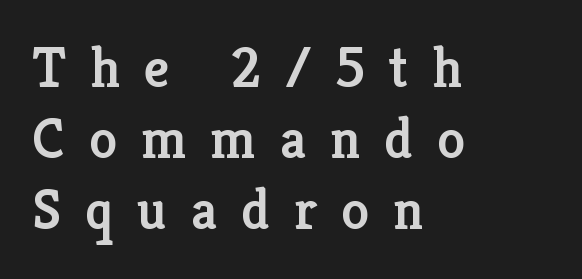
{"serif": "yes", "italic": "no", "bold": "semi", "weight": "semibold", "width": "normal", "stroke_contrast": "low", "x_height": "medium", "monospaced": "no", "underline": "no", "align": "left", "line_spacing": "normal", "line_spacing_ratio": 1.27, "letter_spacing": "wide", "letter_spacing_em": 0.43, "glyph_px": 56}
